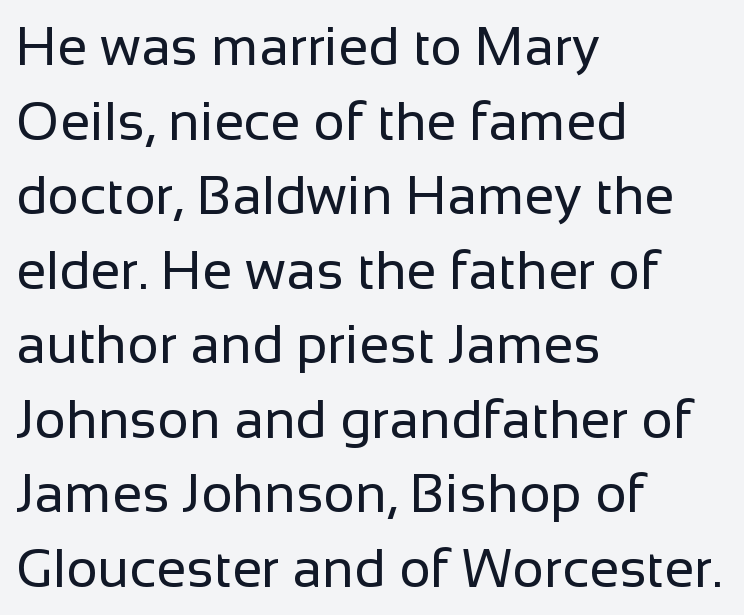
Q: Is the text bold? A: No.
Q: Is the text italic (slanted)? A: No, it is upright.
Q: Is the typeface a serif or a sans-serif typeface? A: Sans-serif.
Q: Is the text underlined? A: No.
Q: How is the paragraph aligned? A: Left-aligned.
Q: Is the spacing between letters normal or unusually wide? A: Normal.
Q: Is the spacing between lines tight, normal or loose? A: Normal.
Q: Width (condensed, normal, or wide)? A: Normal.
Q: Stroke contrast? A: Low.
Q: x-height? A: Medium.
Q: Monospaced? A: No.
